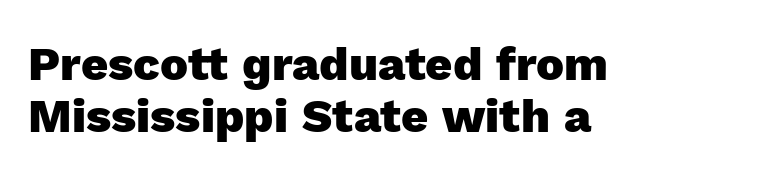
{"serif": "no", "italic": "no", "bold": "yes", "weight": "heavy", "width": "normal", "x_height": "medium", "monospaced": "no", "underline": "no", "align": "left", "line_spacing": "tight", "line_spacing_ratio": 1.1, "letter_spacing": "normal", "letter_spacing_em": 0.0, "glyph_px": 47}
